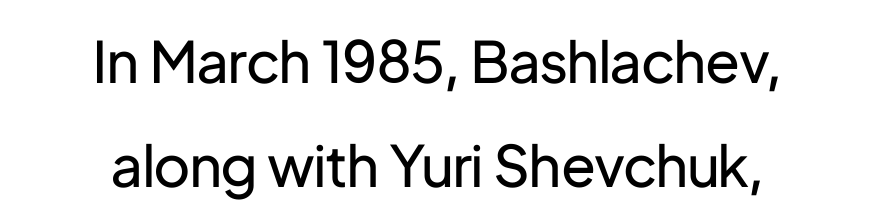
Each letter keeps its own natural width here, so spacing adapts to shape. The axis of the letterforms is exactly vertical. Students, note that the glyphs here touch the page at normal intervals. A clean baseline with only descenders dipping below it.
